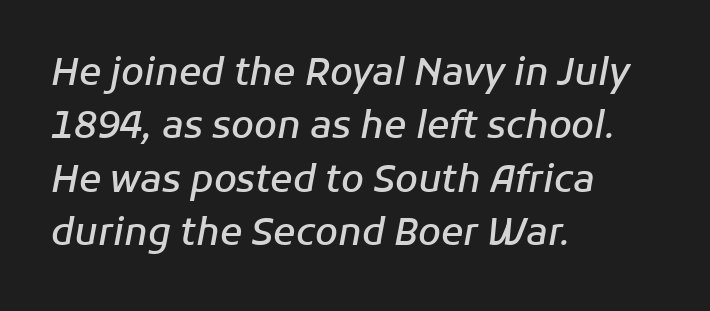
Q: Is the text bold? A: Semi-bold.
Q: Is the text italic (slanted)? A: Yes, it leans right by about 11 degrees.
Q: Is the text underlined? A: No.
Q: How is the paragraph aligned? A: Left-aligned.
Q: Is the spacing between letters normal or unusually wide? A: Normal.
Q: Is the spacing between lines tight, normal or loose? A: Normal.
Q: Width (condensed, normal, or wide)? A: Normal.
Q: Stroke contrast? A: Low.
Q: x-height? A: Medium.
Q: Monospaced? A: No.
